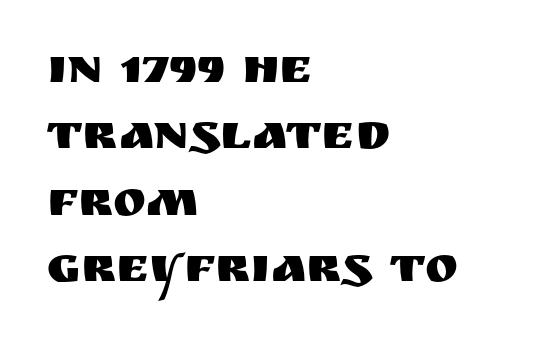
Q: Is the text italic (slanted)? A: No, it is upright.
Q: Is the typeface a serif or a sans-serif typeface? A: Sans-serif.
Q: Is the text underlined? A: No.
Q: How is the paragraph aligned? A: Left-aligned.
Q: Is the spacing between letters normal or unusually wide? A: Normal.
Q: Is the spacing between lines tight, normal or loose? A: Normal.
Q: Width (condensed, normal, or wide)? A: Normal.
Q: Stroke contrast? A: Medium.
Q: x-height? A: Large.
Q: Monospaced? A: No.
